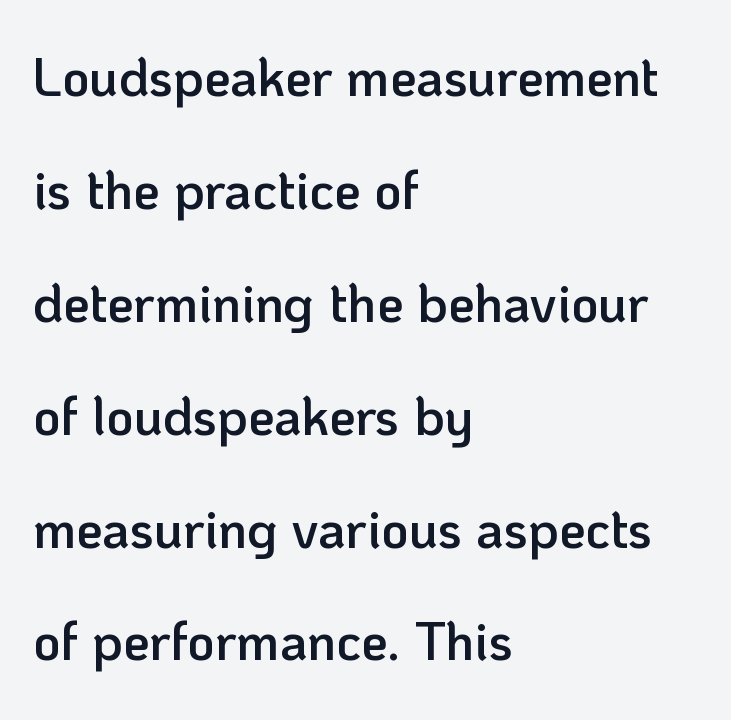
{"serif": "no", "italic": "no", "bold": "semi", "weight": "semibold", "width": "normal", "stroke_contrast": "low", "x_height": "medium", "monospaced": "no", "underline": "no", "align": "left", "line_spacing": "loose", "line_spacing_ratio": 2.13, "letter_spacing": "normal", "letter_spacing_em": 0.0, "glyph_px": 53}
